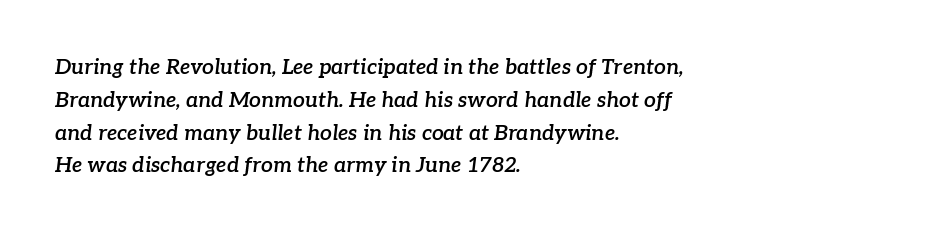
Honestly, the letter spacing is just normal — you wouldn't notice it. Students, observe: this is what conventionally led text looks like. The rendering anchors every line to the left-hand side. How heavy is the stroke? Medium-heavy — a semibold, shy of bold. The typography opts for an oblique posture over an upright one.
